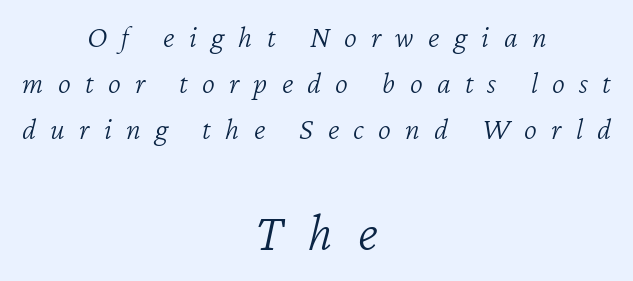
{"italic": "yes", "lean": "right", "slant_degrees": 12, "bold": "no", "weight": "light", "width": "normal", "stroke_contrast": "low", "x_height": "medium", "monospaced": "no", "underline": "no", "align": "center", "line_spacing": "normal", "line_spacing_ratio": 1.49, "letter_spacing": "wide", "letter_spacing_em": 0.46, "larger_block": "second", "size_ratio": 1.74, "glyph_px": 54}
